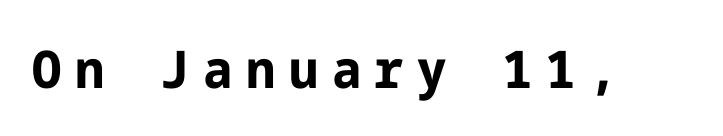
Q: Is the text bold? A: Yes.
Q: Is the text italic (slanted)? A: No, it is upright.
Q: Is the typeface a serif or a sans-serif typeface? A: Sans-serif.
Q: Is the text underlined? A: No.
Q: Is the spacing between letters normal or unusually wide? A: Unusually wide.
Q: Width (condensed, normal, or wide)? A: Normal.
Q: Stroke contrast? A: Low.
Q: x-height? A: Medium.
